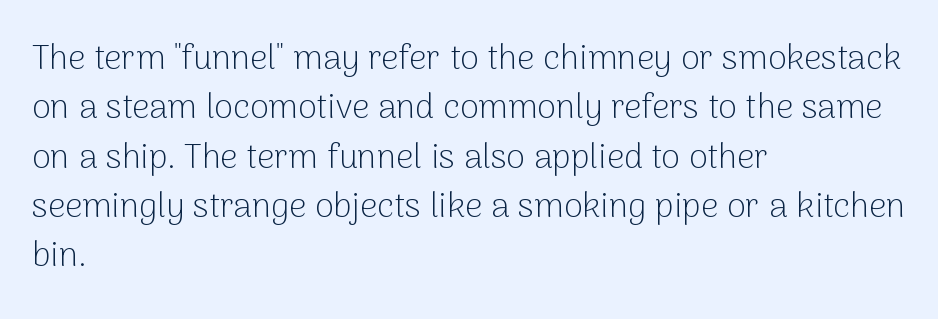
{"serif": "no", "italic": "no", "bold": "no", "weight": "light", "width": "normal", "stroke_contrast": "low", "x_height": "medium", "monospaced": "no", "underline": "no", "align": "left", "line_spacing": "normal", "line_spacing_ratio": 1.45, "letter_spacing": "normal", "letter_spacing_em": 0.0, "glyph_px": 34}
